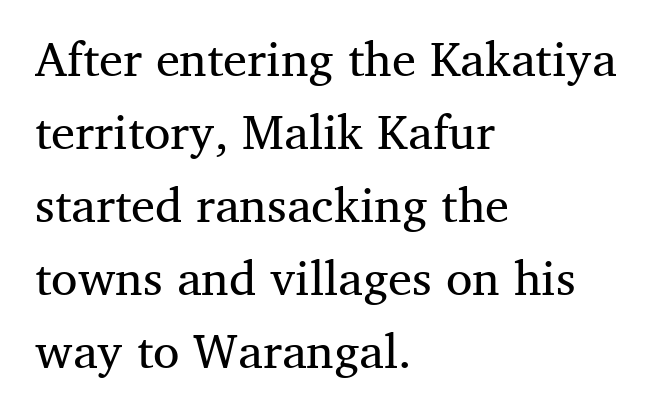
{"serif": "yes", "italic": "no", "bold": "no", "weight": "regular", "width": "normal", "stroke_contrast": "medium", "x_height": "medium", "monospaced": "no", "underline": "no", "align": "left", "line_spacing": "normal", "line_spacing_ratio": 1.52, "letter_spacing": "normal", "letter_spacing_em": 0.0, "glyph_px": 48}
